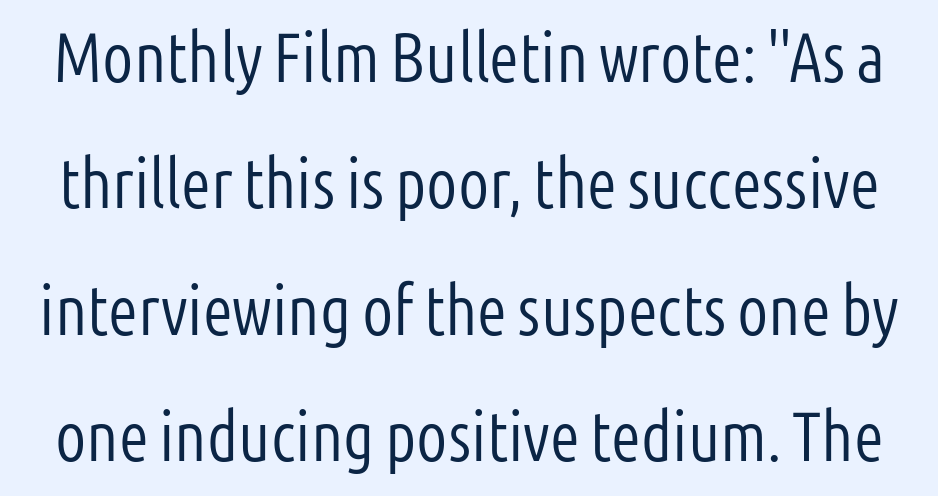
The letters advance in unequal steps, a hallmark of proportional type. The face used here is a sans, in the tradition of grotesques and geometrics. Ascenders rise straight up at ninety degrees. The space directly below the letters is spotless. Observe the ordinary spacing: letters are neighbours, not strangers. On a weight scale, this lands at 450 or below.
